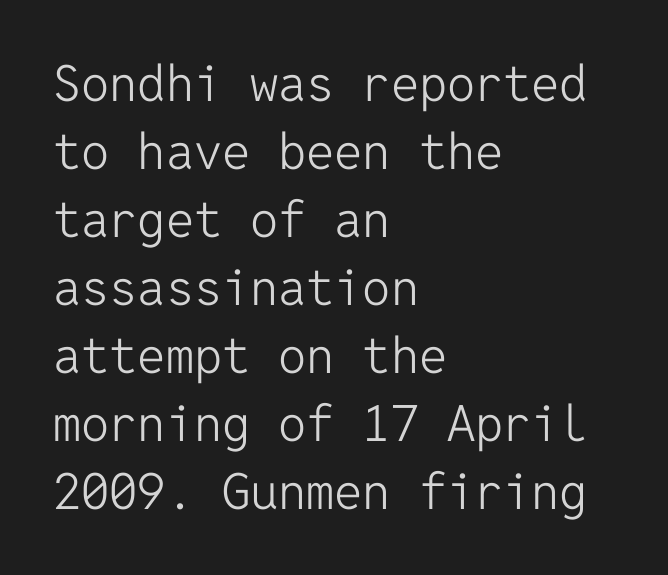
{"serif": "no", "italic": "no", "bold": "no", "weight": "light", "width": "normal", "stroke_contrast": "low", "x_height": "medium", "monospaced": "yes", "underline": "no", "align": "left", "line_spacing": "normal", "line_spacing_ratio": 1.36, "letter_spacing": "normal", "letter_spacing_em": 0.0, "glyph_px": 50}
